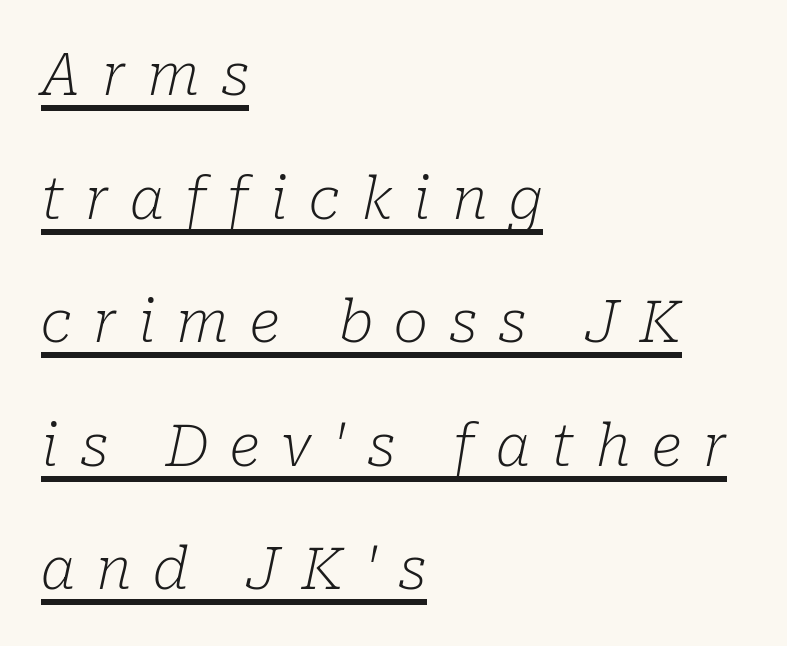
These lines were composed using italics. One-word summary of the alignment: left. The strokes are not fattened; the text isn't bold. Here the designer chose a conventional face with non-uniform glyph widths.
